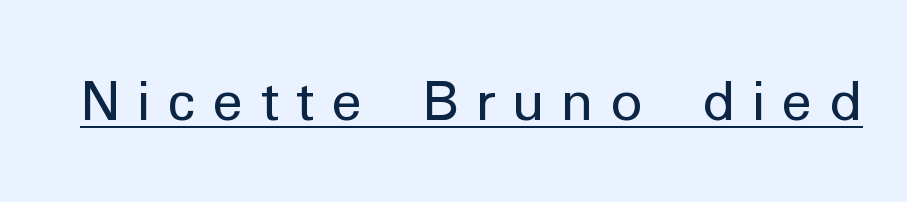
Is the letter spacing exaggerated? Yes — the characters are pushed far apart. Has an underline been added? It has. Counters stay open thanks to moderate or lighter strokes. Is this a fixed-width face? No — the glyphs have proportional, varying widths.
